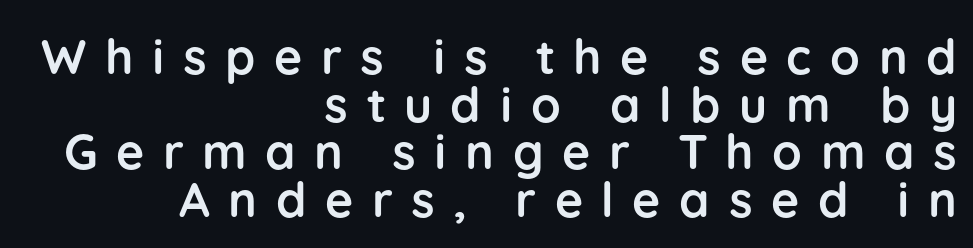
Q: Is the text bold? A: Yes.
Q: Is the text italic (slanted)? A: No, it is upright.
Q: Is the typeface a serif or a sans-serif typeface? A: Sans-serif.
Q: Is the text underlined? A: No.
Q: How is the paragraph aligned? A: Right-aligned.
Q: Is the spacing between letters normal or unusually wide? A: Unusually wide.
Q: Is the spacing between lines tight, normal or loose? A: Tight.
Q: Width (condensed, normal, or wide)? A: Normal.
Q: Stroke contrast? A: Low.
Q: x-height? A: Medium.
Q: Monospaced? A: No.
